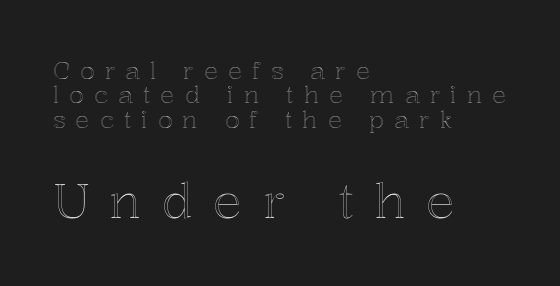
Character size in the trailing block exceeds that of the leading block. Underline: absent. This is roman type, the default non-slanted kind. Rows of type sit shoulder to shoulder in the vertical direction. The tracking jumps out immediately: characters are airy and widely separated. The rag falls on the right side of this text block.
